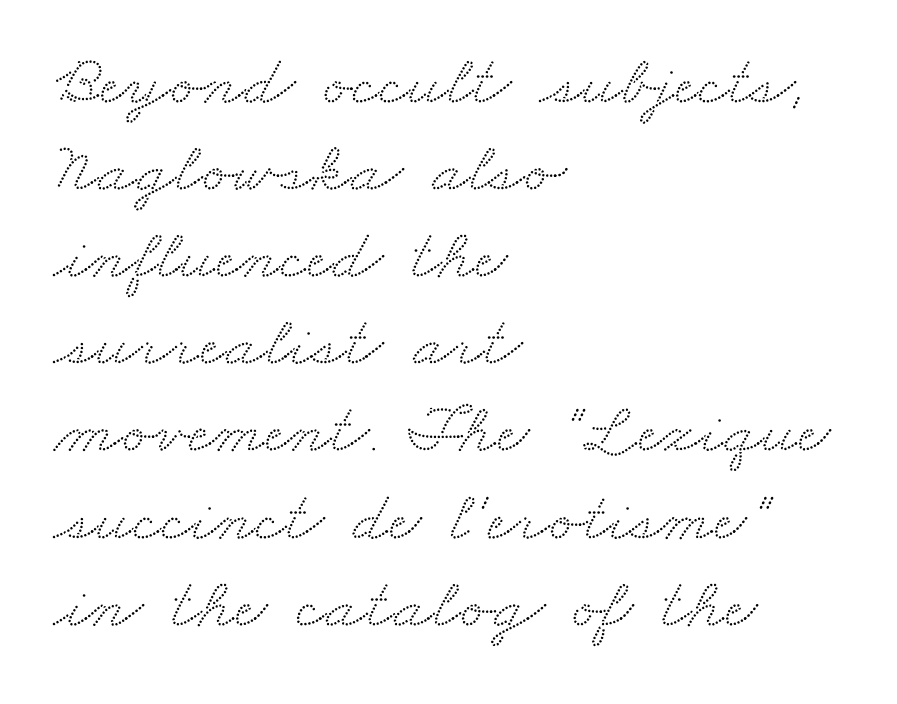
{"serif": "yes", "width": "wide", "stroke_contrast": "medium", "x_height": "small", "monospaced": "no", "underline": "no", "align": "left", "line_spacing_ratio": 1.21, "letter_spacing": "normal", "letter_spacing_em": 0.0, "glyph_px": 72}
